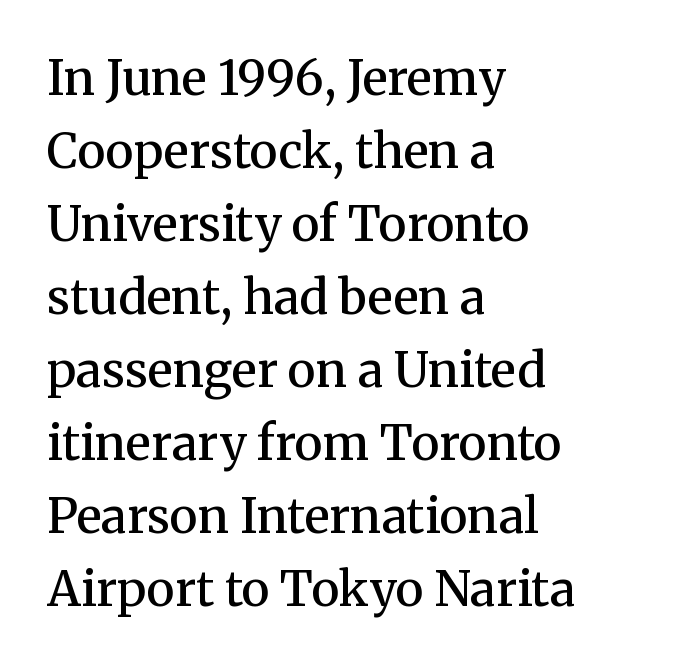
{"serif": "yes", "italic": "no", "bold": "semi", "weight": "semibold", "width": "normal", "stroke_contrast": "medium", "x_height": "medium", "monospaced": "no", "underline": "no", "align": "left", "line_spacing": "normal", "line_spacing_ratio": 1.52, "letter_spacing": "normal", "letter_spacing_em": 0.0, "glyph_px": 48}
